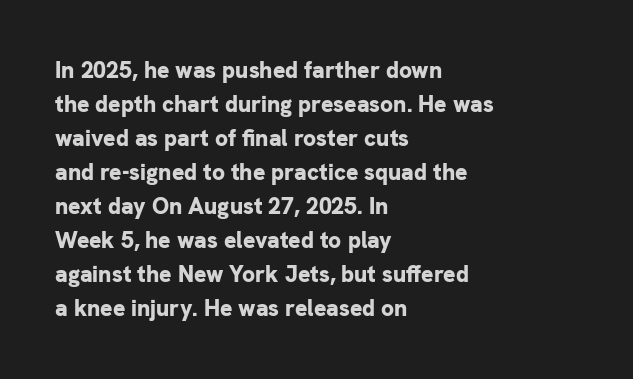
Q: Is the text bold? A: Yes.
Q: Is the text italic (slanted)? A: No, it is upright.
Q: Is the text underlined? A: No.
Q: How is the paragraph aligned? A: Left-aligned.
Q: Is the spacing between letters normal or unusually wide? A: Normal.
Q: Is the spacing between lines tight, normal or loose? A: Normal.
